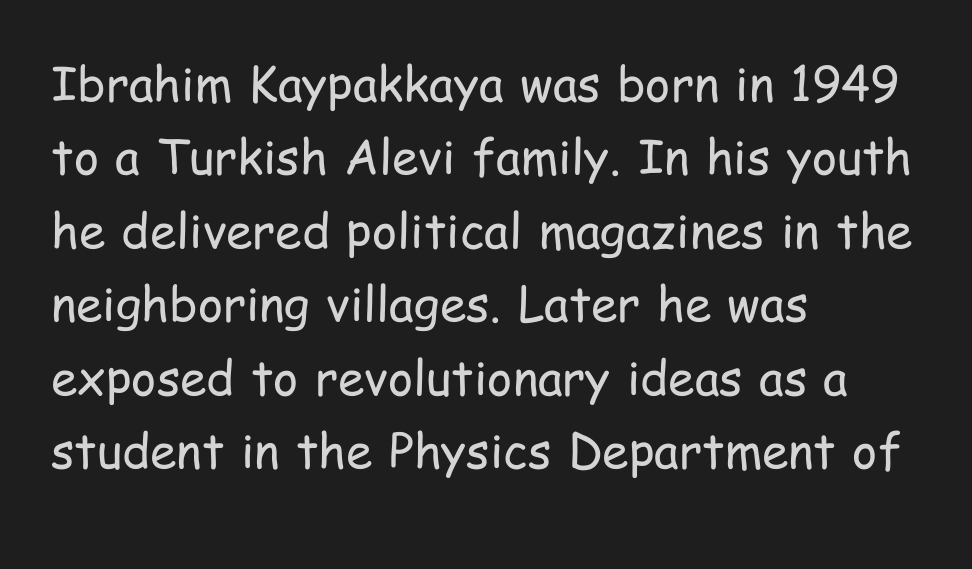
You could not count columns in this text — the font is proportionally spaced. You could call the tracking neutral — neither tight nor loose. If you measured baseline to baseline, you'd find a middling distance. This rendering features lettering with no underline.
